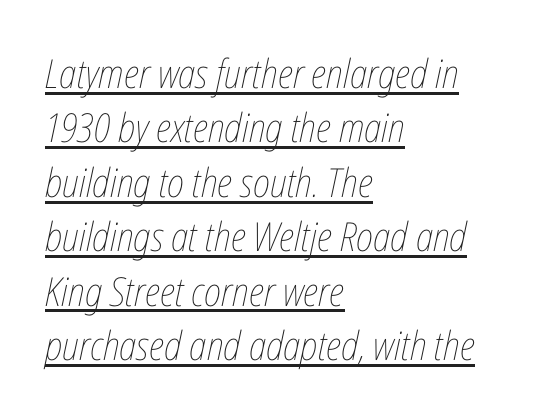
Q: Is the text bold? A: No.
Q: Is the text italic (slanted)? A: Yes, it leans right by about 12 degrees.
Q: Is the text underlined? A: Yes.
Q: How is the paragraph aligned? A: Left-aligned.
Q: Is the spacing between letters normal or unusually wide? A: Normal.
Q: Is the spacing between lines tight, normal or loose? A: Normal.
Q: Width (condensed, normal, or wide)? A: Condensed.
Q: Stroke contrast? A: Low.
Q: x-height? A: Medium.
Q: Monospaced? A: No.
